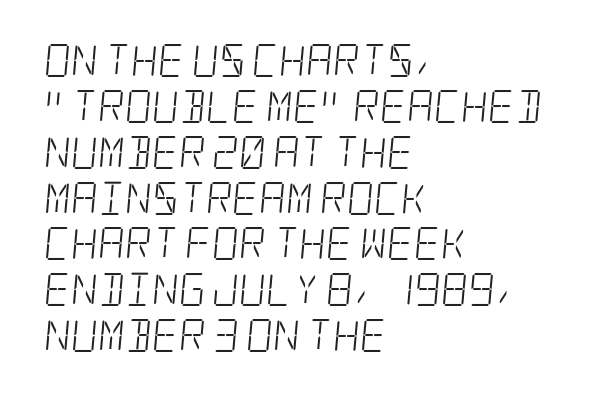
The image shows 33 px light, condensed serif type; set left-aligned, normal line spacing (1.39x), normal letter spacing, not underlined; low stroke contrast and a large x-height.
